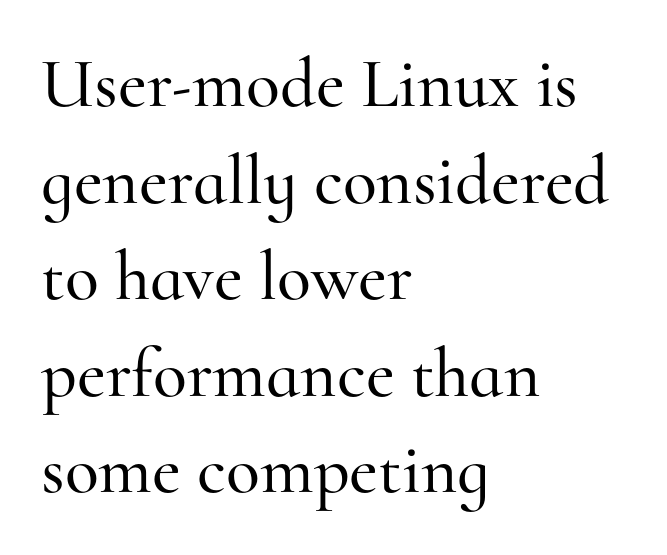
The image shows 70 px serif type, upright; set left-aligned, normal line spacing (1.38x), normal letter spacing, not underlined; high stroke contrast and a small x-height.
